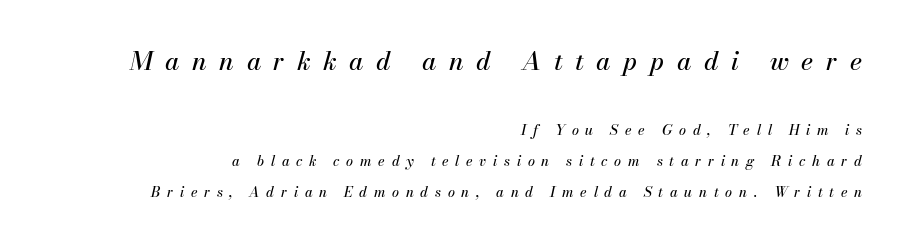
The image shows 26 px text type, italic (leaning right); set right-aligned, loose line spacing (2.23x), unusually wide letter spacing (+0.48 em), not underlined; the first (top) block is 1.86x larger.
